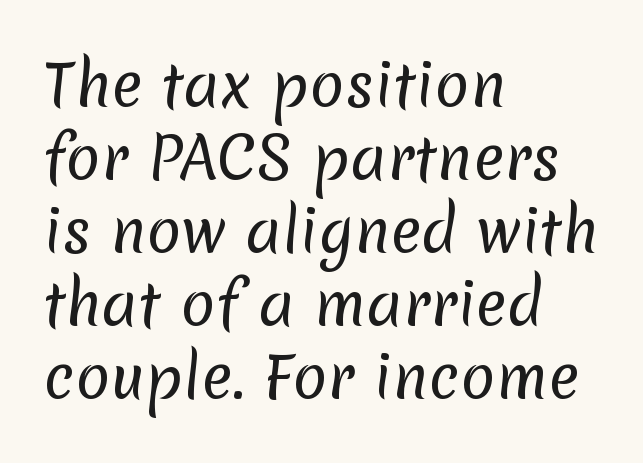
Q: Is the text bold? A: No.
Q: Is the typeface a serif or a sans-serif typeface? A: Sans-serif.
Q: Is the text underlined? A: No.
Q: How is the paragraph aligned? A: Left-aligned.
Q: Is the spacing between letters normal or unusually wide? A: Normal.
Q: Is the spacing between lines tight, normal or loose? A: Normal.
Q: Width (condensed, normal, or wide)? A: Normal.
Q: Stroke contrast? A: Low.
Q: x-height? A: Medium.
Q: Monospaced? A: No.
